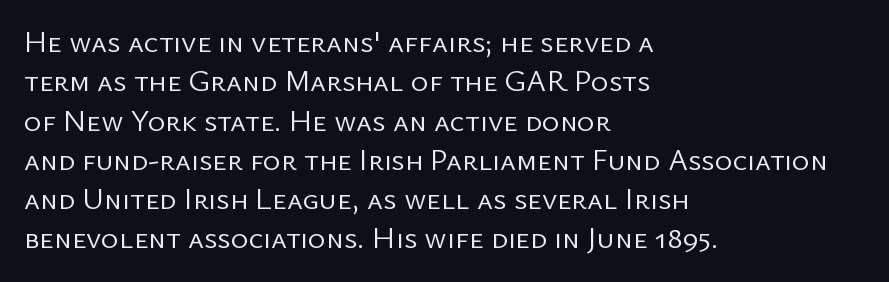
The image shows 30 px regular-weight sans-serif type, upright; set left-aligned, normal line spacing (1.31x), normal letter spacing, not underlined; low stroke contrast and a medium x-height.
